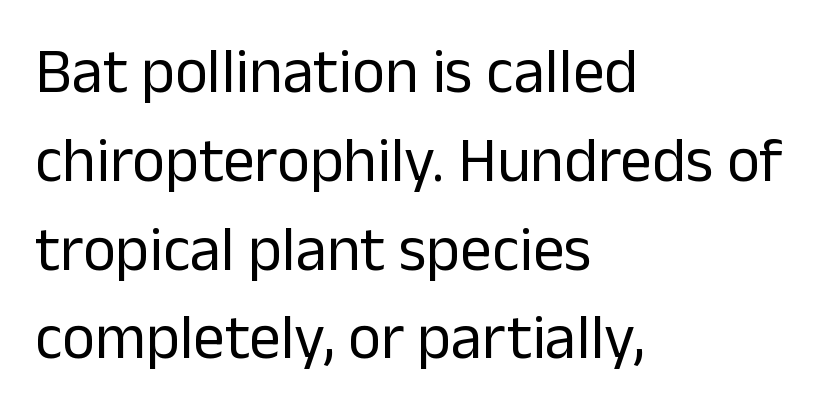
The image shows 63 px regular-weight sans-serif type, upright; set left-aligned, normal line spacing (1.41x), normal letter spacing, not underlined; low stroke contrast and a medium x-height.
